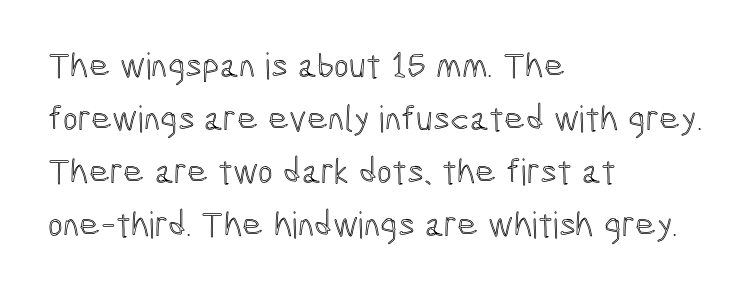
The image shows 36 px condensed type, upright; set left-aligned, normal line spacing (1.47x), normal letter spacing, not underlined; a medium x-height.
